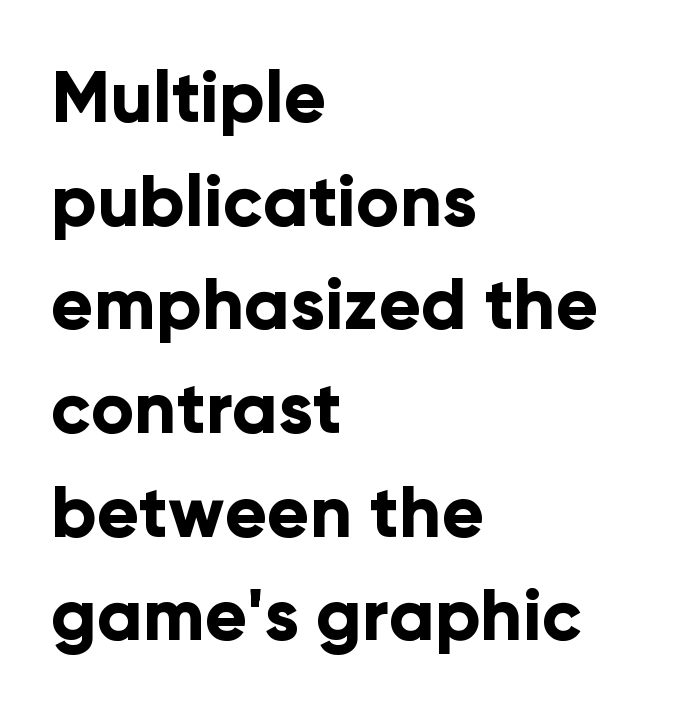
Q: Is the text bold? A: Yes.
Q: Is the text italic (slanted)? A: No, it is upright.
Q: Is the typeface a serif or a sans-serif typeface? A: Sans-serif.
Q: Is the text underlined? A: No.
Q: How is the paragraph aligned? A: Left-aligned.
Q: Is the spacing between letters normal or unusually wide? A: Normal.
Q: Is the spacing between lines tight, normal or loose? A: Normal.
Q: Width (condensed, normal, or wide)? A: Normal.
Q: Stroke contrast? A: Low.
Q: x-height? A: Medium.
Q: Monospaced? A: No.
